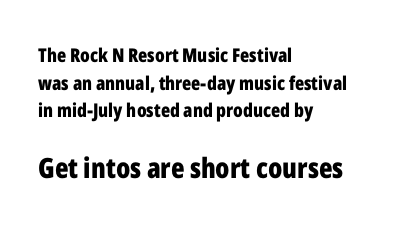
Q: Is the text bold? A: Yes.
Q: Is the text italic (slanted)? A: No, it is upright.
Q: Is the typeface a serif or a sans-serif typeface? A: Sans-serif.
Q: Is the text underlined? A: No.
Q: How is the paragraph aligned? A: Left-aligned.
Q: Is the spacing between letters normal or unusually wide? A: Normal.
Q: Is the spacing between lines tight, normal or loose? A: Normal.
Q: Which block of text is set in a larger size, the first (top) or the second (bottom)? A: The second (bottom) one.
Q: Width (condensed, normal, or wide)? A: Condensed.
Q: Stroke contrast? A: Low.
Q: x-height? A: Medium.
Q: Monospaced? A: No.
